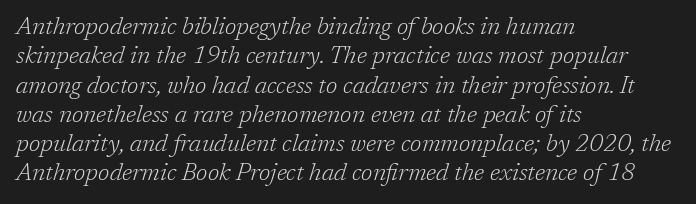
Q: Is the text bold? A: No.
Q: Is the text italic (slanted)? A: Yes, it leans right by about 17 degrees.
Q: Is the text underlined? A: No.
Q: How is the paragraph aligned? A: Left-aligned.
Q: Is the spacing between letters normal or unusually wide? A: Normal.
